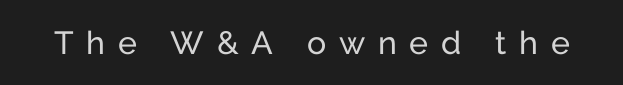
Every character sits straight up, as roman type does. This is not heavy type; no bold has been used. The rendering uses natural spacing where letterforms have individual widths. These lines have a slow, spaced-out rhythm from letter to letter.
